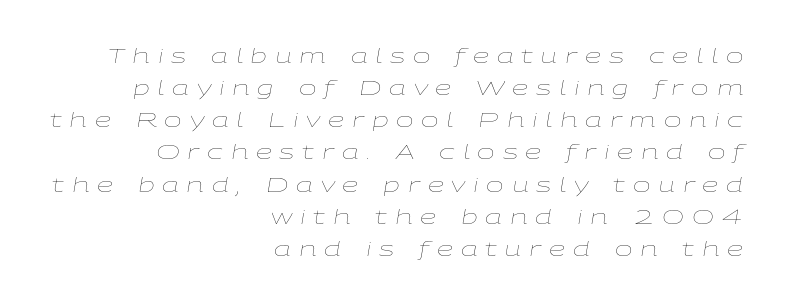
The image shows 21 px text type, italic (leaning right); set right-aligned, normal line spacing (1.53x), unusually wide letter spacing (+0.37 em), not underlined.
